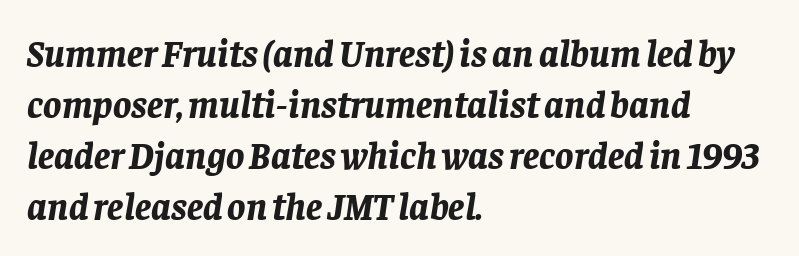
These lines are rendered in a variable-pitch font. In CSS terms this would be text-align: left. Caption: bold face, heavy strokes. Between one letter and the next there's only the usual sliver of space. The axis of the letterforms is tilted away from vertical. Bare-footed words on every line.
